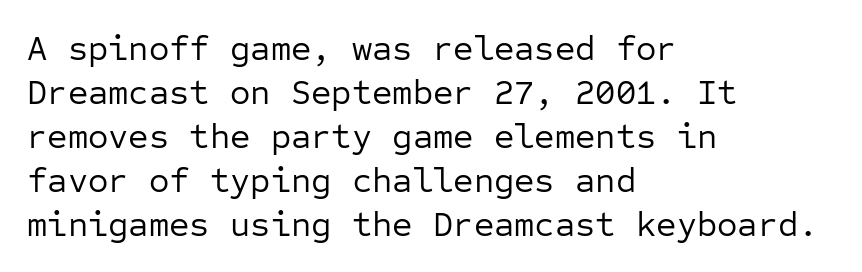
The image shows 35 px regular-weight sans-serif type, upright, monospaced; set left-aligned, normal line spacing (1.26x), normal letter spacing, not underlined; low stroke contrast and a medium x-height.
